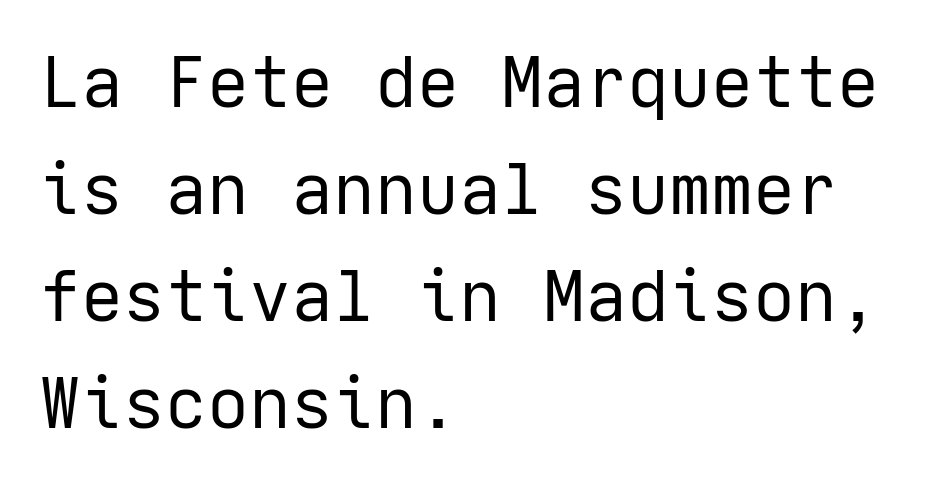
{"serif": "no", "italic": "no", "bold": "no", "weight": "regular", "width": "normal", "stroke_contrast": "low", "x_height": "medium", "underline": "no", "align": "left", "line_spacing": "normal", "line_spacing_ratio": 1.53, "letter_spacing": "normal", "letter_spacing_em": 0.0, "glyph_px": 70}
